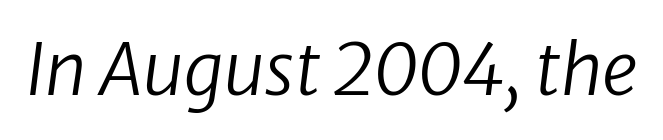
{"italic": "yes", "lean": "right", "slant_degrees": 8, "bold": "no", "weight": "regular", "width": "normal", "stroke_contrast": "low", "x_height": "medium", "monospaced": "no", "underline": "no", "letter_spacing": "normal", "letter_spacing_em": 0.0, "glyph_px": 71}
